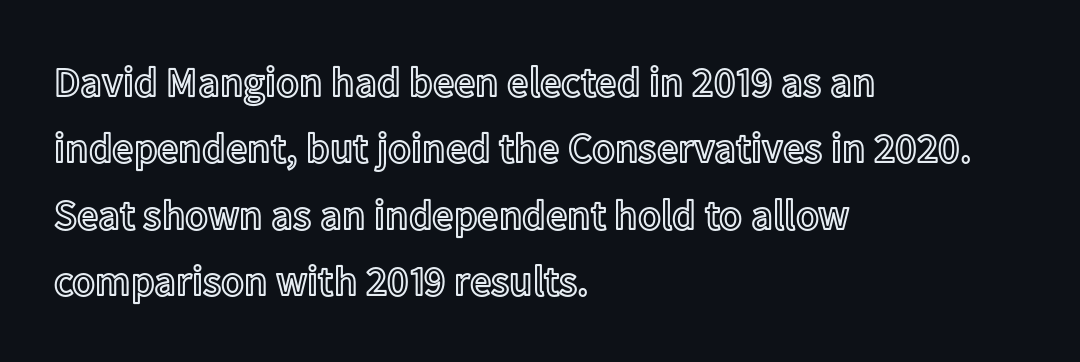
Q: Is the text italic (slanted)? A: No, it is upright.
Q: Is the text underlined? A: No.
Q: How is the paragraph aligned? A: Left-aligned.
Q: Is the spacing between letters normal or unusually wide? A: Normal.
Q: Is the spacing between lines tight, normal or loose? A: Normal.
Q: Width (condensed, normal, or wide)? A: Normal.
Q: x-height? A: Medium.
Q: Monospaced? A: No.
